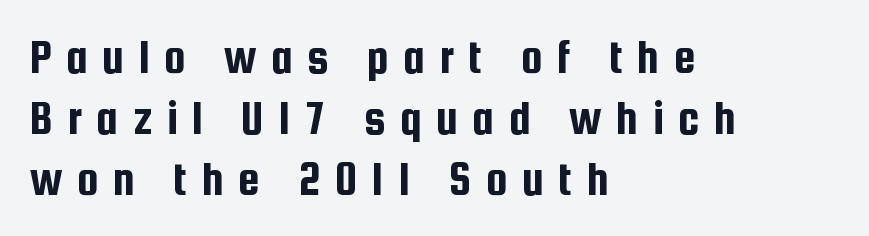
Q: Is the text italic (slanted)? A: No, it is upright.
Q: Is the typeface a serif or a sans-serif typeface? A: Sans-serif.
Q: Is the text underlined? A: No.
Q: How is the paragraph aligned? A: Left-aligned.
Q: Is the spacing between letters normal or unusually wide? A: Unusually wide.
Q: Is the spacing between lines tight, normal or loose? A: Normal.
Q: Width (condensed, normal, or wide)? A: Condensed.
Q: Stroke contrast? A: Low.
Q: x-height? A: Medium.
Q: Monospaced? A: No.
